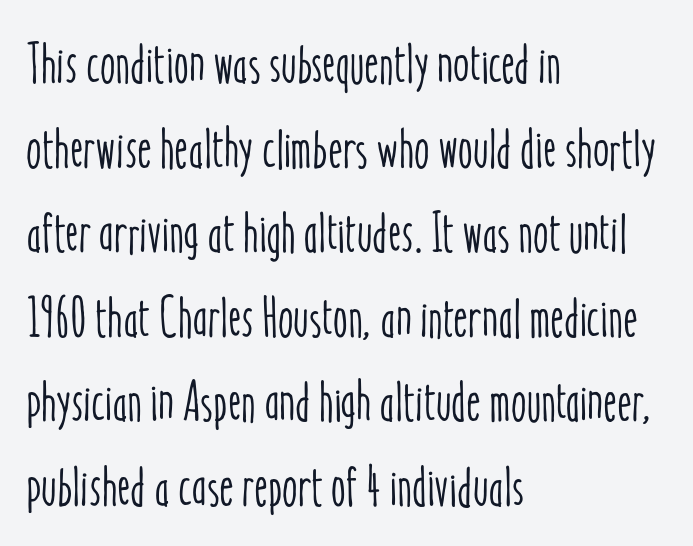
Q: Is the text italic (slanted)? A: No, it is upright.
Q: Is the text underlined? A: No.
Q: How is the paragraph aligned? A: Left-aligned.
Q: Is the spacing between letters normal or unusually wide? A: Normal.
Q: Is the spacing between lines tight, normal or loose? A: Normal.
Q: Width (condensed, normal, or wide)? A: Condensed.
Q: Stroke contrast? A: Low.
Q: x-height? A: Medium.
Q: Monospaced? A: No.
